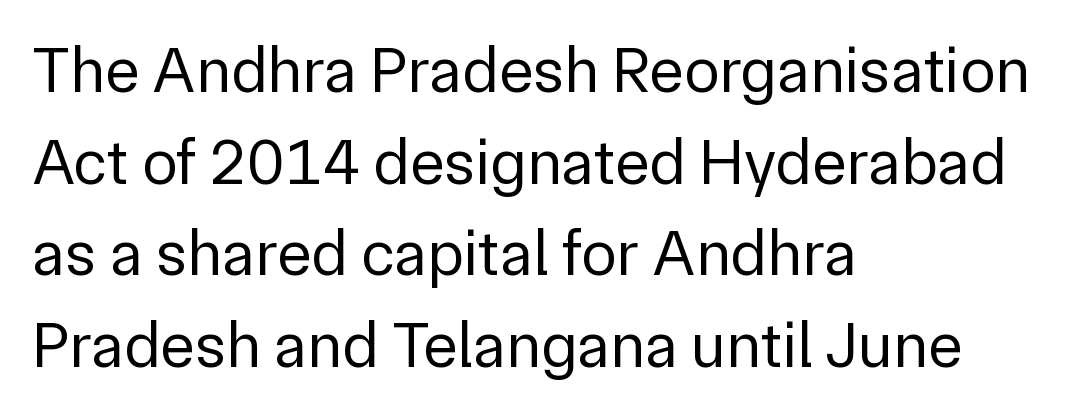
{"serif": "no", "italic": "no", "bold": "no", "weight": "regular", "width": "normal", "stroke_contrast": "low", "x_height": "medium", "monospaced": "no", "underline": "no", "align": "left", "line_spacing": "normal", "line_spacing_ratio": 1.41, "letter_spacing": "normal", "letter_spacing_em": 0.0, "glyph_px": 65}
